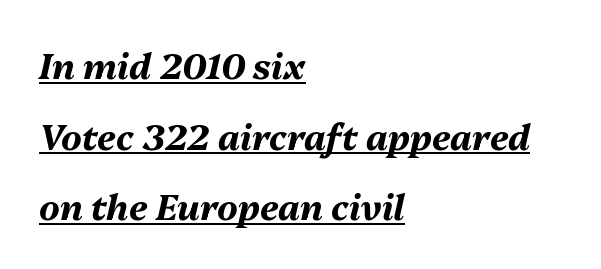
{"italic": "yes", "lean": "right", "slant_degrees": 13, "bold": "yes", "weight": "bold", "width": "normal", "stroke_contrast": "medium", "x_height": "medium", "monospaced": "no", "underline": "yes", "align": "left", "line_spacing": "loose", "line_spacing_ratio": 2.02, "letter_spacing": "normal", "letter_spacing_em": 0.0, "glyph_px": 35}
